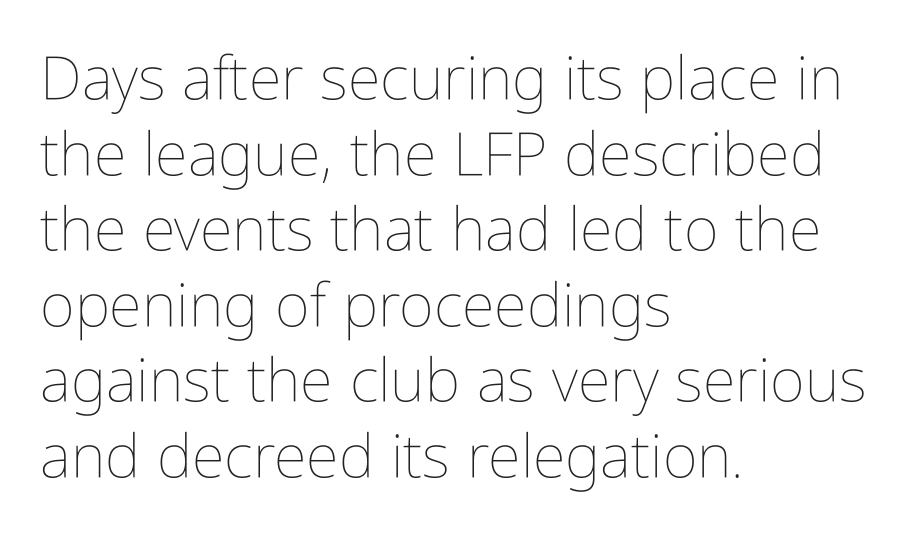
Q: Is the text bold? A: No.
Q: Is the text italic (slanted)? A: No, it is upright.
Q: Is the text underlined? A: No.
Q: How is the paragraph aligned? A: Left-aligned.
Q: Is the spacing between letters normal or unusually wide? A: Normal.
Q: Is the spacing between lines tight, normal or loose? A: Normal.
Q: Width (condensed, normal, or wide)? A: Condensed.
Q: Stroke contrast? A: Low.
Q: x-height? A: Medium.
Q: Monospaced? A: No.
